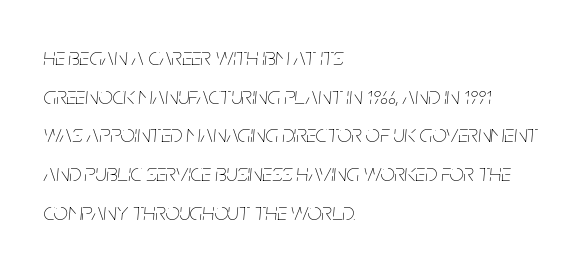
The line texture is even and compact thanks to regular tracking. Reading down the column, the eye jumps a familiar distance to each next line. Italic? Definitely — the glyphs are oblique. Caption: face not bold, strokes unweighted. Notice how the passage keeps a crisp vertical edge on the left only. Unmarked baselines from the first word to the last.
